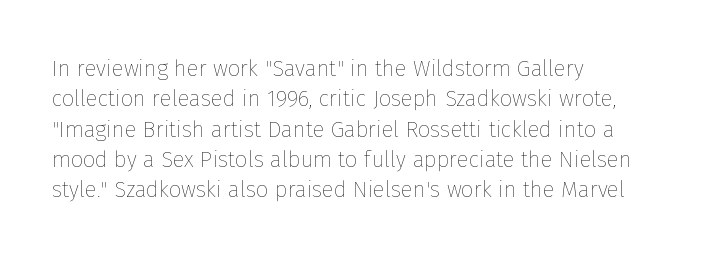
{"italic": "no", "bold": "no", "underline": "no", "align": "left", "line_spacing": "normal", "line_spacing_ratio": 1.38, "letter_spacing": "normal", "letter_spacing_em": 0.0, "glyph_px": 22}
